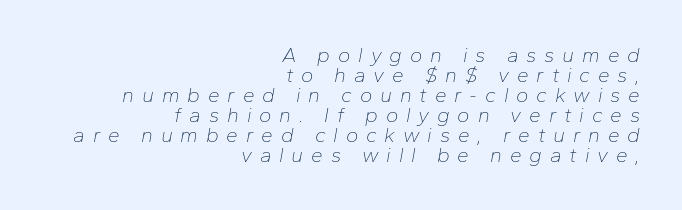
Q: Is the text bold? A: No.
Q: Is the text italic (slanted)? A: Yes, it leans right by about 10 degrees.
Q: Is the text underlined? A: No.
Q: How is the paragraph aligned? A: Right-aligned.
Q: Is the spacing between letters normal or unusually wide? A: Unusually wide.
Q: Is the spacing between lines tight, normal or loose? A: Tight.
